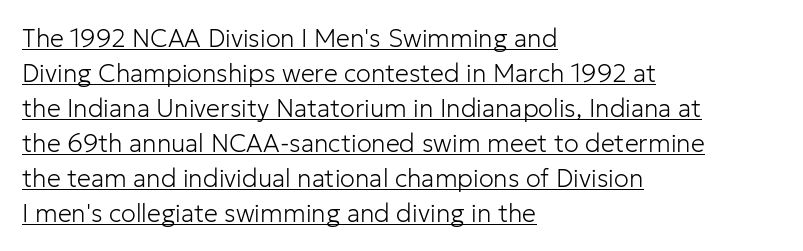
{"italic": "no", "bold": "no", "underline": "yes", "align": "left", "line_spacing": "normal", "line_spacing_ratio": 1.4, "letter_spacing": "normal", "letter_spacing_em": 0.0, "glyph_px": 25}
